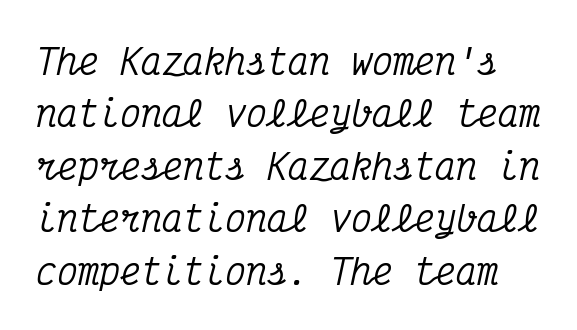
{"serif": "yes", "italic": "yes", "lean": "right", "slant_degrees": 12, "width": "condensed", "stroke_contrast": "medium", "x_height": "medium", "monospaced": "yes", "underline": "no", "line_spacing": "normal", "line_spacing_ratio": 1.5, "letter_spacing": "normal", "letter_spacing_em": 0.0, "glyph_px": 35}
